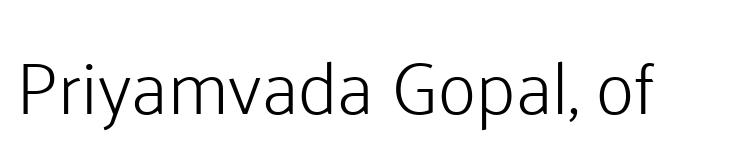
Characters follow at the spacing the type designer built in. Descenders are the only things crossing below the line. The axis of the letterforms is exactly vertical. In terms of letterform style, serifs are entirely absent.
